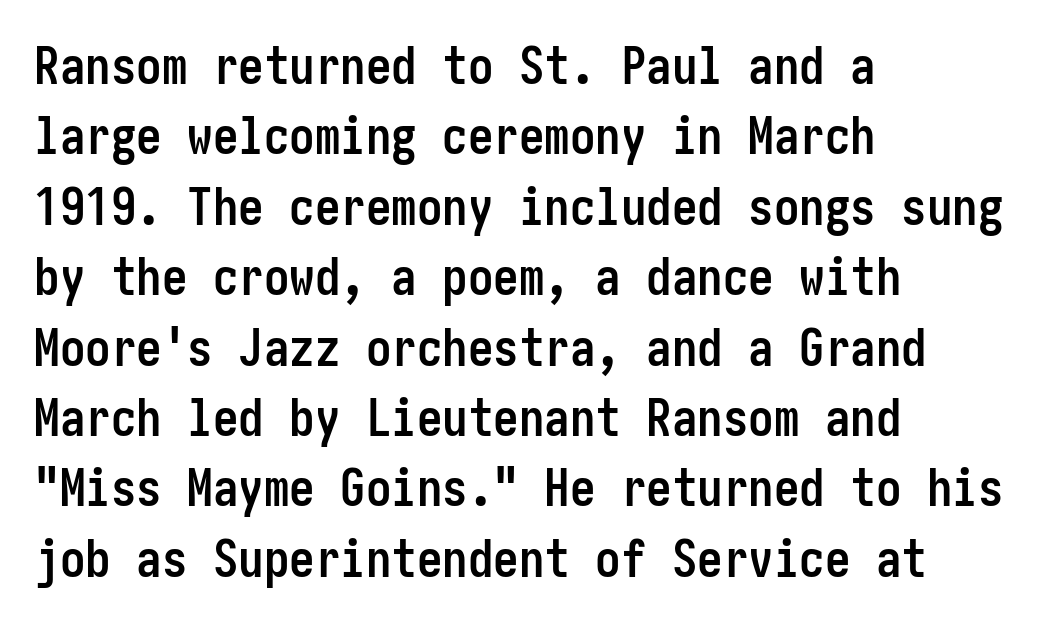
Q: Is the text bold? A: Yes.
Q: Is the text italic (slanted)? A: No, it is upright.
Q: Is the typeface a serif or a sans-serif typeface? A: Sans-serif.
Q: Is the text underlined? A: No.
Q: How is the paragraph aligned? A: Left-aligned.
Q: Is the spacing between letters normal or unusually wide? A: Normal.
Q: Is the spacing between lines tight, normal or loose? A: Normal.
Q: Width (condensed, normal, or wide)? A: Condensed.
Q: Stroke contrast? A: Low.
Q: x-height? A: Medium.
